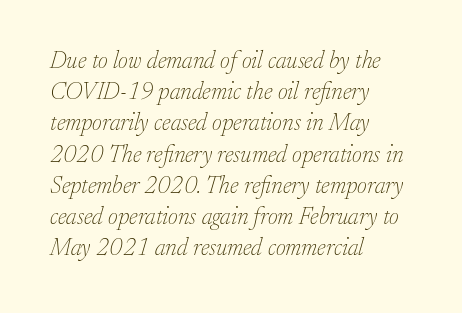
{"italic": "yes", "lean": "right", "slant_degrees": 17, "bold": "no", "underline": "no", "align": "left", "line_spacing": "normal", "line_spacing_ratio": 1.3, "letter_spacing": "normal", "letter_spacing_em": 0.0, "glyph_px": 24}
